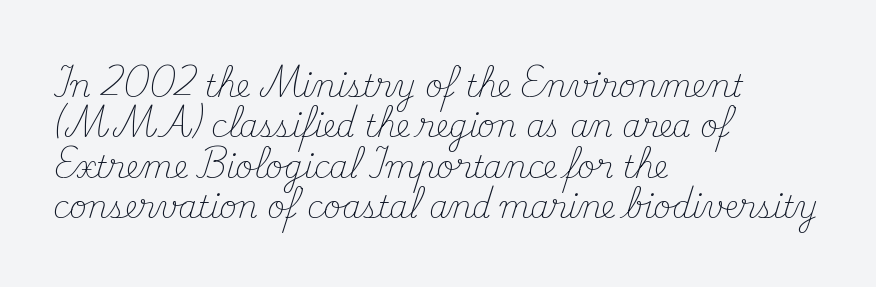
Note: serifs present on the glyphs. No heavy texture on the line: the type isn't bold. Observe the ordinary spacing: letters are neighbours, not strangers. This rendering uses left alignment, leaving the right contour irregular.
